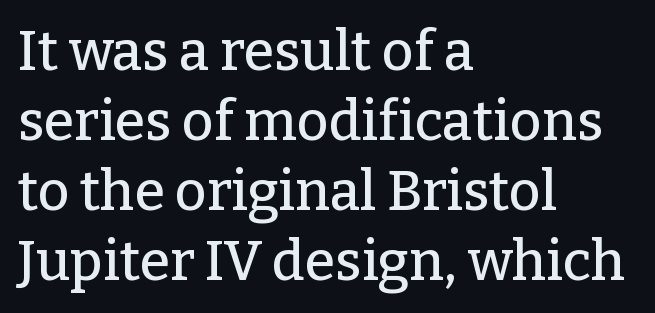
The image shows 55 px serif type, upright; set left-aligned, normal line spacing (1.27x), normal letter spacing, not underlined; low stroke contrast and a medium x-height.
